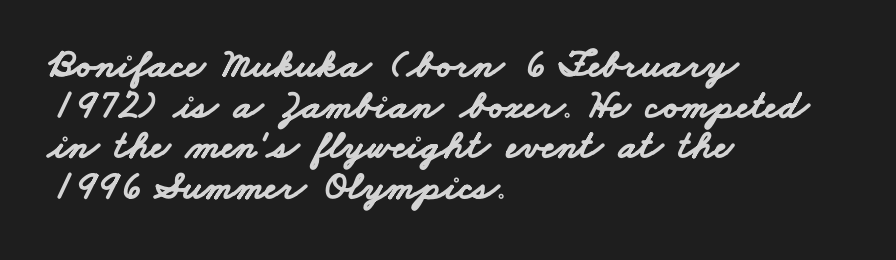
{"serif": "no", "bold": "yes", "weight": "bold", "width": "wide", "stroke_contrast": "low", "x_height": "small", "monospaced": "no", "underline": "no", "align": "left", "line_spacing": "tight", "line_spacing_ratio": 0.99, "letter_spacing": "normal", "letter_spacing_em": 0.0, "glyph_px": 41}
